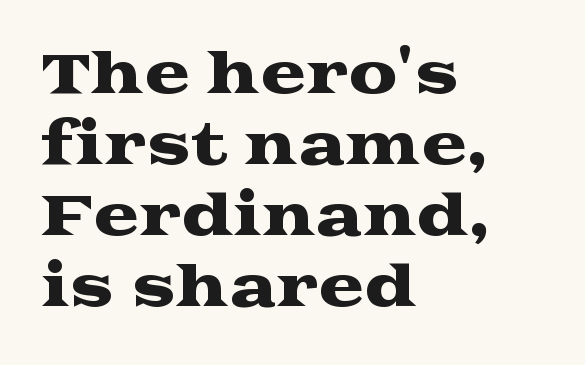
Nope, not italic — everything's standing straight. Each new line begins a customary step beneath the previous one. Notice how the passage keeps a crisp vertical edge on the left only. You could not count columns in this text — the font is proportionally spaced. Nobody drew a line under any word here.
